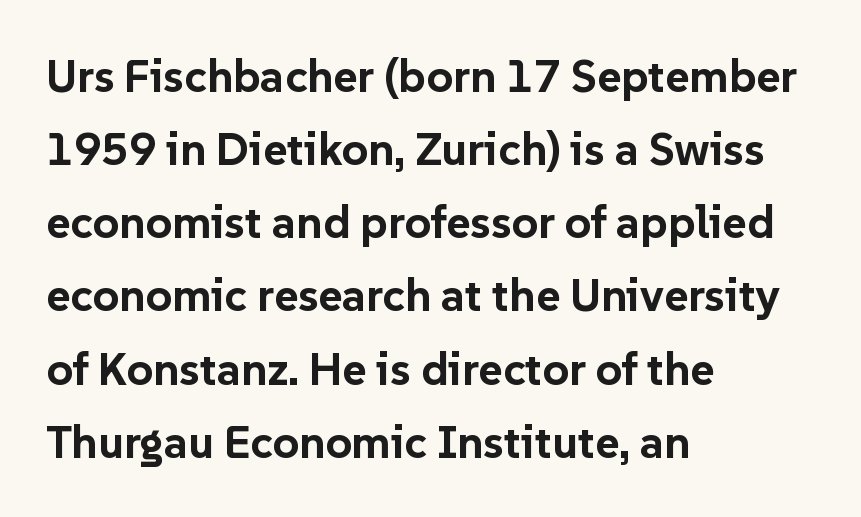
The image shows 46 px bold sans-serif type, upright; set left-aligned, normal line spacing (1.59x), normal letter spacing, not underlined; low stroke contrast and a medium x-height.
